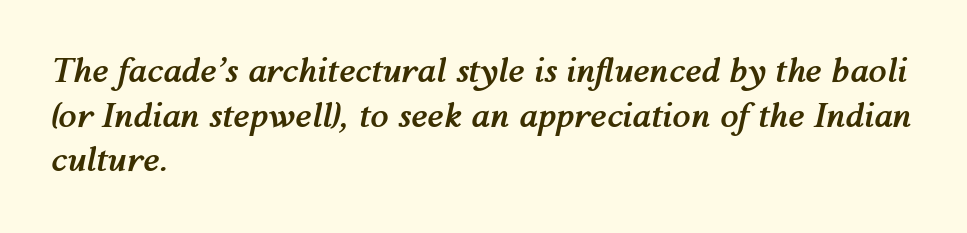
These lines are rendered in a variable-pitch font. Compared with typical paragraphs, the rows here are spaced about the same. Set as a true bold cut, around the 700 mark. The setting favours the left margin, as ordinary paragraphs usually do. Each word holds together tightly as a unit, with standard inter-letter gaps. This sample uses an oblique cut, with every glyph tilted off the vertical.
